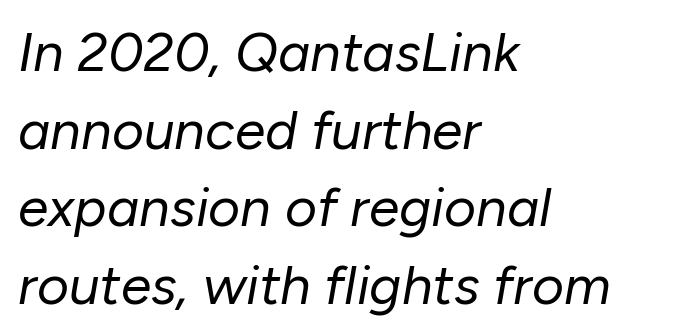
{"italic": "yes", "lean": "right", "slant_degrees": 10, "bold": "no", "weight": "regular", "width": "normal", "stroke_contrast": "low", "x_height": "medium", "monospaced": "no", "underline": "no", "align": "left", "line_spacing": "normal", "line_spacing_ratio": 1.41, "letter_spacing": "normal", "letter_spacing_em": 0.0, "glyph_px": 55}
